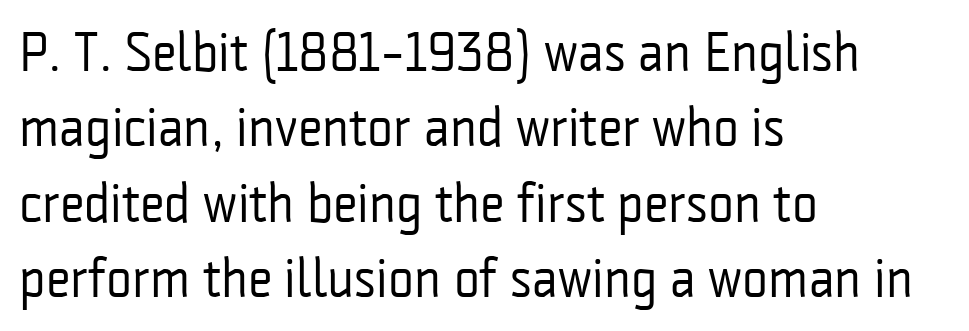
The image shows 55 px regular-weight, condensed sans-serif type, upright; set left-aligned, normal line spacing (1.37x), normal letter spacing, not underlined; low stroke contrast and a medium x-height.
